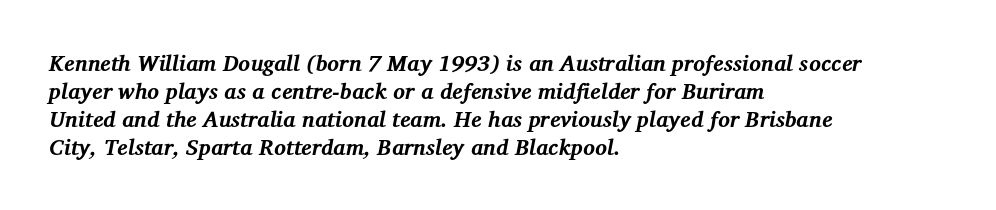
Q: Is the text bold? A: Yes.
Q: Is the text italic (slanted)? A: Yes, it leans right by about 12 degrees.
Q: Is the text underlined? A: No.
Q: How is the paragraph aligned? A: Left-aligned.
Q: Is the spacing between letters normal or unusually wide? A: Normal.
Q: Is the spacing between lines tight, normal or loose? A: Normal.
